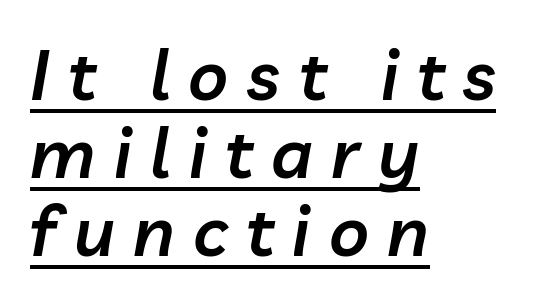
A continuous stroke trails under the words, as in a hyperlink. Line spacing here is tight. This sample is left-justified, so line endings fall wherever the words run out. Here the glyphs are tracked loosely, breaking word shapes into spaced letters.
